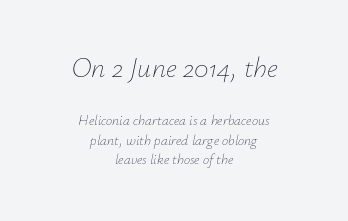
The whitespace from short lines is split evenly between both sides. Tracking value appears to be zero — textbook default spacing. Does the leading feel generous? No, just average. The lettering tilts uniformly, giving the passage an italic look. Do the characters align in a grid? No, the font is proportional. The string is rendered with underlining switched off.
